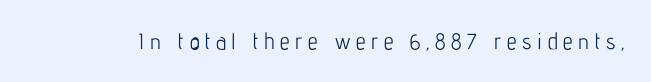
Q: Is the text bold? A: No.
Q: Is the text italic (slanted)? A: No, it is upright.
Q: Is the text underlined? A: No.
Q: Is the spacing between letters normal or unusually wide? A: Unusually wide.
